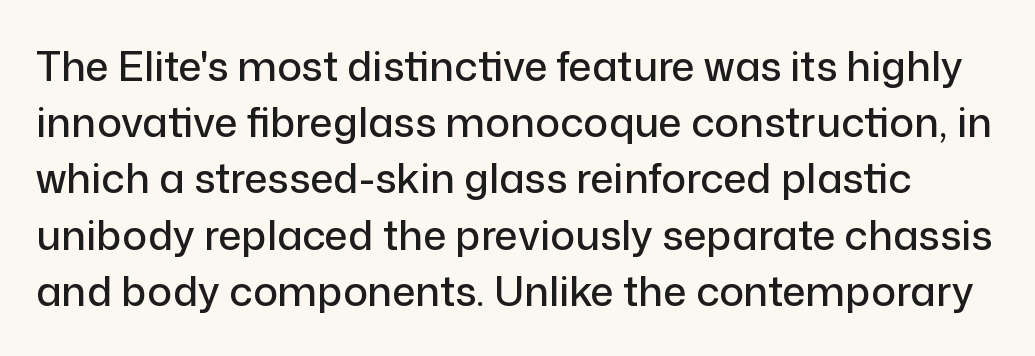
{"serif": "no", "italic": "no", "width": "normal", "stroke_contrast": "low", "x_height": "medium", "monospaced": "no", "underline": "no", "line_spacing": "normal", "line_spacing_ratio": 1.37, "letter_spacing": "normal", "letter_spacing_em": 0.0, "glyph_px": 41}
